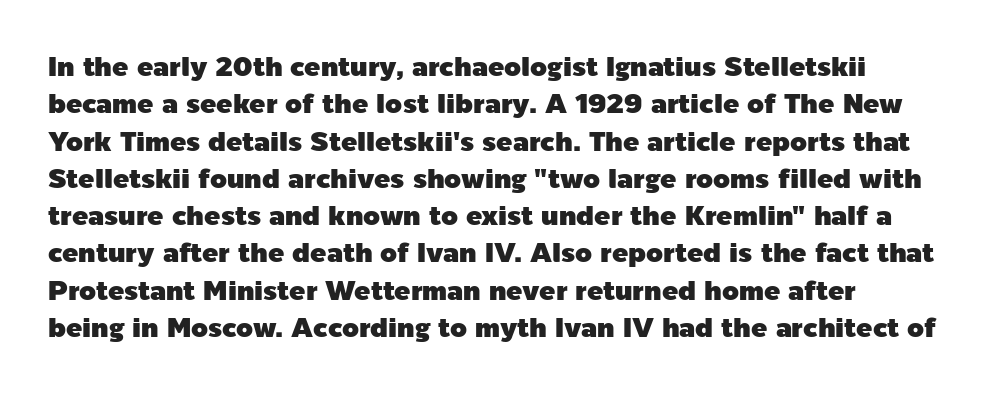
{"italic": "no", "underline": "no", "line_spacing": "normal", "line_spacing_ratio": 1.38, "letter_spacing": "normal", "letter_spacing_em": 0.0, "glyph_px": 27}
